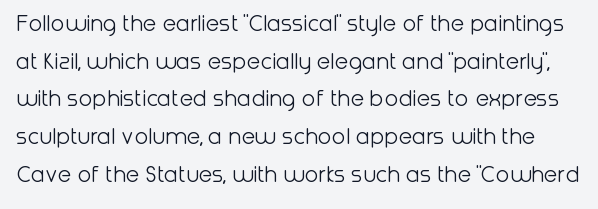
{"italic": "no", "bold": "no", "underline": "no", "line_spacing": "normal", "line_spacing_ratio": 1.51, "letter_spacing": "normal", "letter_spacing_em": 0.0, "glyph_px": 25}
